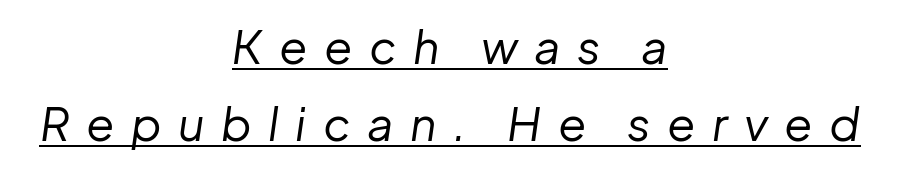
Q: Is the text bold? A: No.
Q: Is the text italic (slanted)? A: Yes, it leans right by about 8 degrees.
Q: Is the text underlined? A: Yes.
Q: How is the paragraph aligned? A: Centered.
Q: Is the spacing between letters normal or unusually wide? A: Unusually wide.
Q: Is the spacing between lines tight, normal or loose? A: Normal.
Q: Width (condensed, normal, or wide)? A: Normal.
Q: Stroke contrast? A: Low.
Q: x-height? A: Medium.
Q: Monospaced? A: No.
